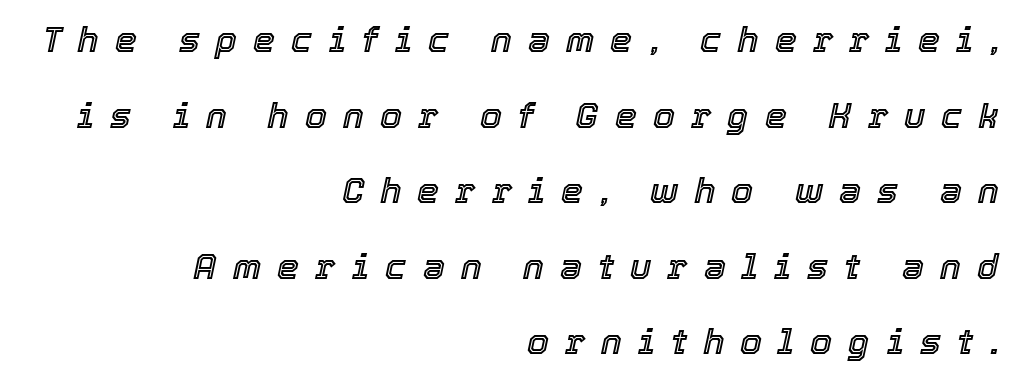
The image shows 35 px text type, italic (leaning right); set right-aligned, loose line spacing (2.16x), unusually wide letter spacing (+0.46 em), not underlined; a medium x-height.
